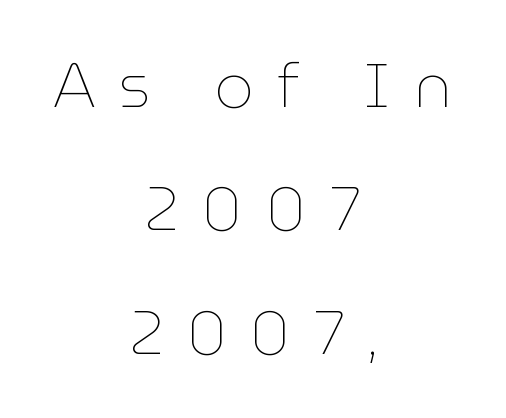
{"italic": "no", "bold": "no", "weight": "thin", "width": "normal", "stroke_contrast": "low", "x_height": "medium", "monospaced": "no", "underline": "no", "align": "center", "line_spacing": "loose", "line_spacing_ratio": 1.99, "letter_spacing": "wide", "letter_spacing_em": 0.38, "glyph_px": 62}
